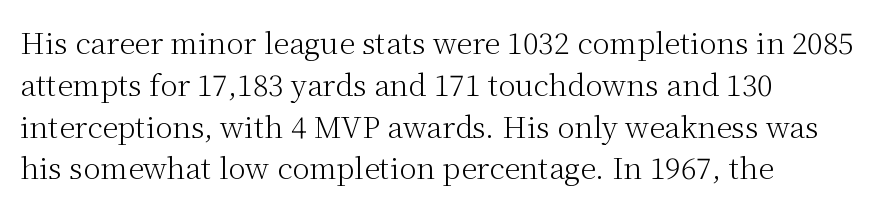
A roman cut, with each character standing at attention. The rendering shows small feet on the letterforms — a serif design. Each letter keeps its own natural width here, so spacing adapts to shape. You could call the tracking neutral — neither tight nor loose. Has an underline been added? It has not.
